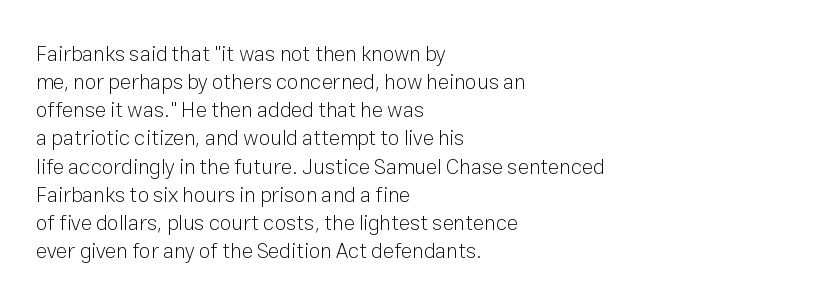
{"italic": "no", "bold": "no", "underline": "no", "align": "left", "line_spacing": "normal", "line_spacing_ratio": 1.34, "letter_spacing": "normal", "letter_spacing_em": 0.0, "glyph_px": 21}
